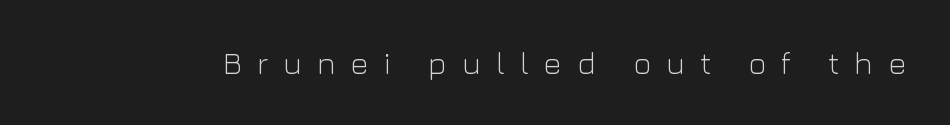
Someone cranked the tracking dial way up on this one. These lines are rendered in a variable-pitch font. This sample uses a sans-serif face. Has an underline been added? It has not. Posture: straight, roman, zero tilt.
